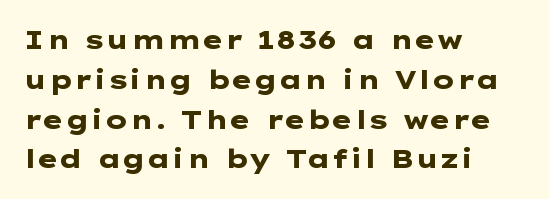
The image shows 26 px bold type, upright; set left-aligned, normal line spacing (1.53x), normal letter spacing, not underlined.
